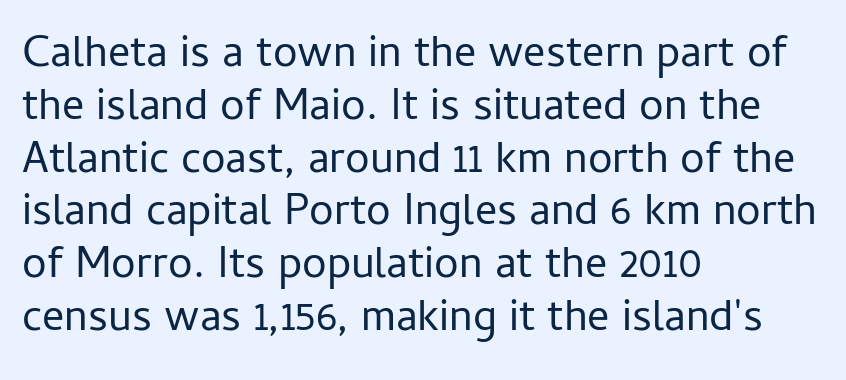
{"serif": "no", "italic": "no", "bold": "no", "weight": "regular", "width": "normal", "stroke_contrast": "low", "x_height": "medium", "monospaced": "no", "underline": "no", "align": "left", "line_spacing_ratio": 1.2, "letter_spacing": "normal", "letter_spacing_em": 0.0, "glyph_px": 44}
